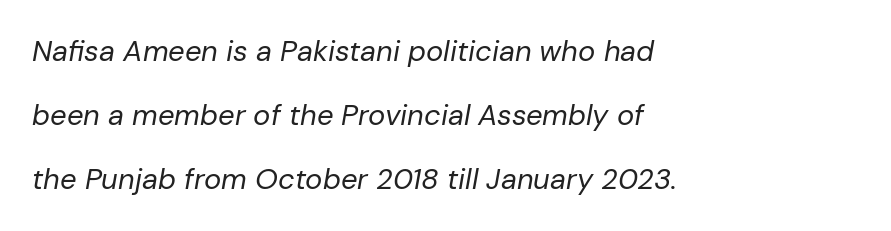
Varying glyph widths throughout — classic text-font behaviour. A classic flush-left, rag-right setting is used for this passage. The glyphs look as if they've been sheared to an angle. The letterforms sit at book weight or below. The face used here is rendered with its standard letterfit. The vertical gap from one line to the next is large.
